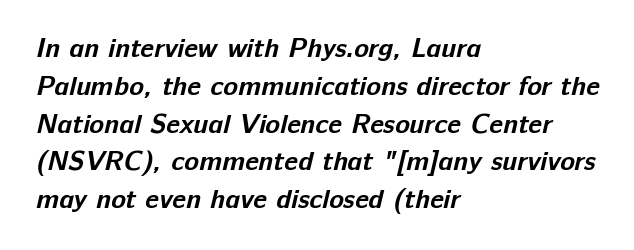
Q: Is the text bold? A: Yes.
Q: Is the text underlined? A: No.
Q: How is the paragraph aligned? A: Left-aligned.
Q: Is the spacing between letters normal or unusually wide? A: Normal.
Q: Is the spacing between lines tight, normal or loose? A: Normal.
